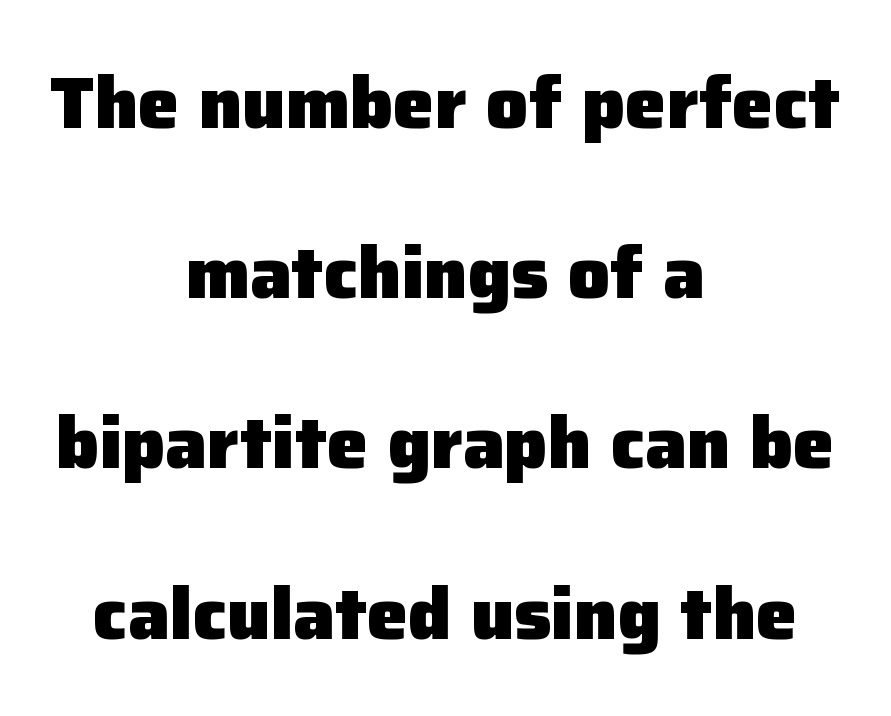
{"serif": "no", "italic": "no", "bold": "yes", "weight": "heavy", "width": "normal", "stroke_contrast": "low", "x_height": "medium", "monospaced": "no", "underline": "no", "align": "center", "line_spacing": "loose", "line_spacing_ratio": 2.3, "letter_spacing": "normal", "letter_spacing_em": 0.0, "glyph_px": 74}
